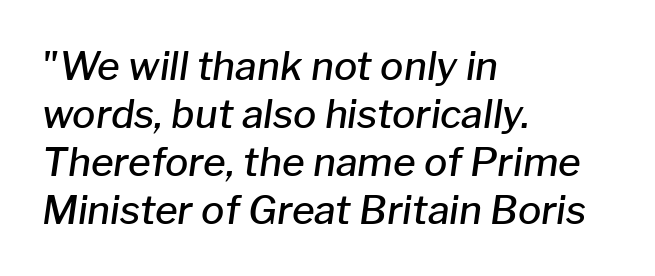
The paragraph shown leans on its left margin. What stands out about the letter spacing? Nothing — it is the standard amount. Weight: semibold (demi). These lines were composed using italics. The space directly below the letters is spotless. Note the varied advance widths — an 'i' is clearly narrower than an 'm'.
